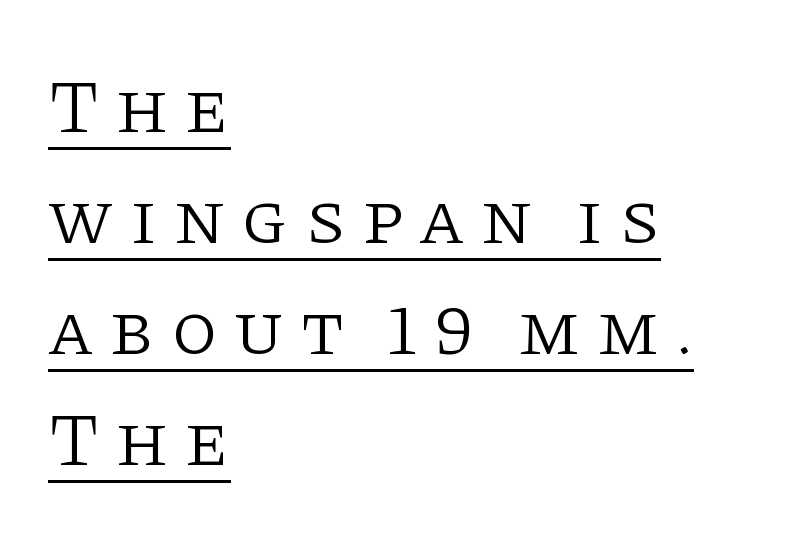
Summary of vertical rhythm: regular, with standard interline spacing. A typesetter would label this face a serif. Notice how the stems are strictly vertical — no italics here. Quick note: underline on.
